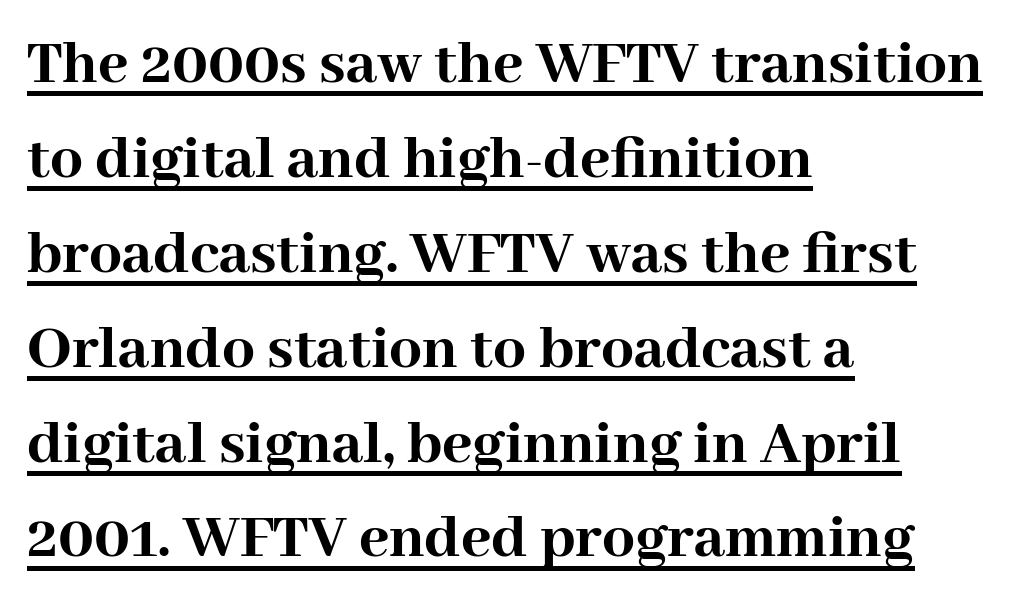
The image shows 65 px semibold serif type, upright; set left-aligned, normal line spacing (1.46x), normal letter spacing, underlined; high stroke contrast and a medium x-height.
